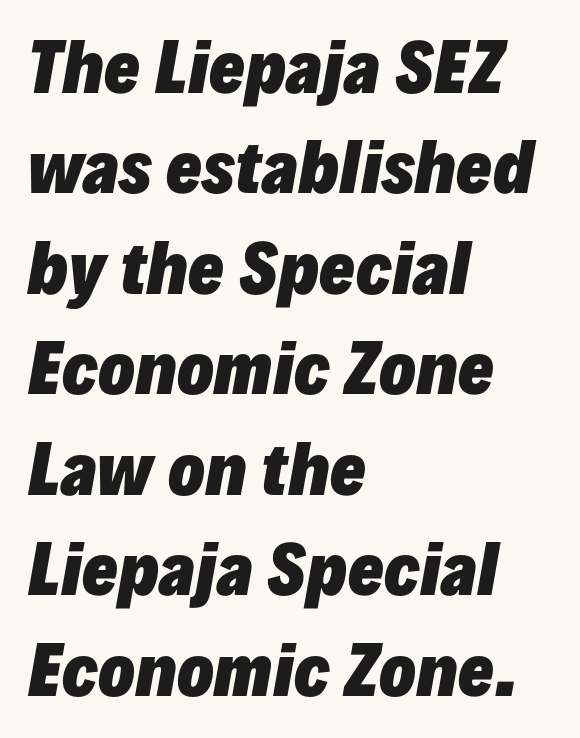
Q: Is the text bold? A: Yes.
Q: Is the text italic (slanted)? A: Yes, it leans right by about 10 degrees.
Q: Is the text underlined? A: No.
Q: How is the paragraph aligned? A: Left-aligned.
Q: Is the spacing between letters normal or unusually wide? A: Normal.
Q: Is the spacing between lines tight, normal or loose? A: Normal.
Q: Width (condensed, normal, or wide)? A: Normal.
Q: Stroke contrast? A: Low.
Q: x-height? A: Medium.
Q: Monospaced? A: No.
